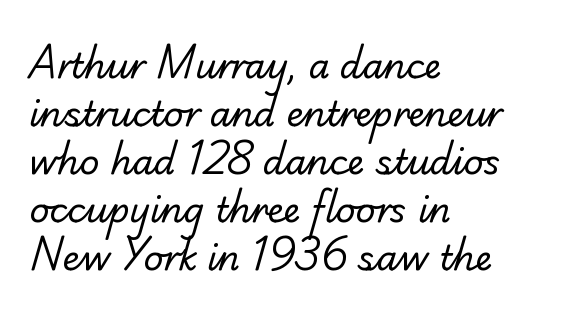
Q: Is the text bold? A: No.
Q: Is the typeface a serif or a sans-serif typeface? A: Serif.
Q: Is the text underlined? A: No.
Q: How is the paragraph aligned? A: Left-aligned.
Q: Is the spacing between letters normal or unusually wide? A: Normal.
Q: Is the spacing between lines tight, normal or loose? A: Normal.
Q: Width (condensed, normal, or wide)? A: Normal.
Q: Stroke contrast? A: Low.
Q: x-height? A: Small.
Q: Monospaced? A: No.
